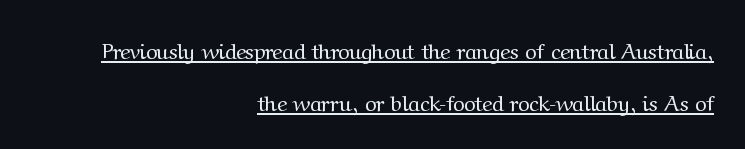
Decoration check: the copy is underlined. Style check: upright. The tracking reads as untouched default to a designer's eye. Vertical stems look standard width or narrower in stroke. Horizontal alignment here is rightward, an uncommon choice for prose. One glance says open: line gaps are wider than usual.
